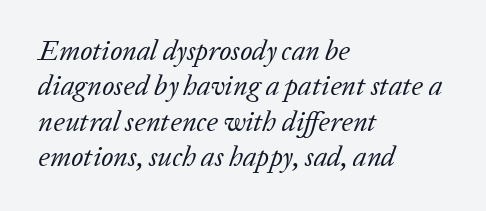
The typeface has the unassuming heft of standard copy or less. Think of a printed novel: that variable character pitch is what you see here. Old-style or modern, the face here clearly has serifs. The specimen omits any rule beneath the text block's lines. Reading down the column, the eye jumps a familiar distance to each next line. Short note: letters normally spaced.
